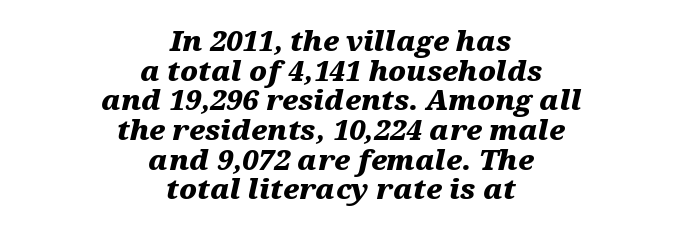
{"italic": "yes", "lean": "right", "slant_degrees": 12, "bold": "yes", "weight": "heavy", "width": "wide", "stroke_contrast": "medium", "x_height": "medium", "monospaced": "no", "underline": "no", "align": "center", "line_spacing": "tight", "line_spacing_ratio": 1.06, "letter_spacing": "normal", "letter_spacing_em": 0.0, "glyph_px": 28}
